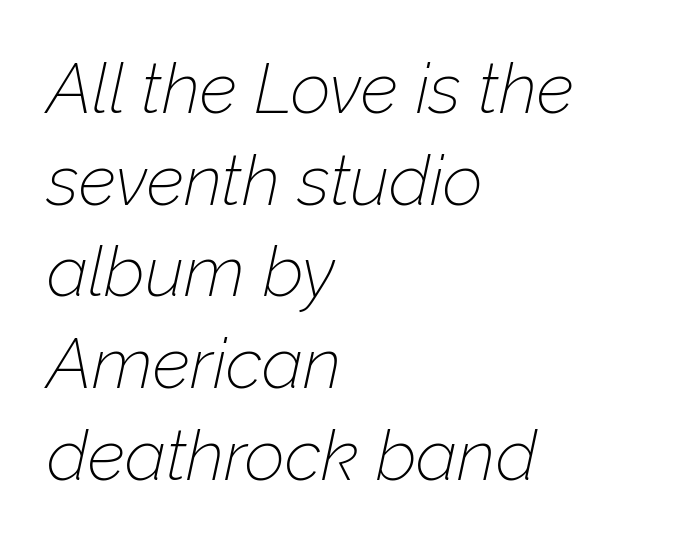
Q: Is the text bold? A: No.
Q: Is the text italic (slanted)? A: Yes, it leans right by about 12 degrees.
Q: Is the text underlined? A: No.
Q: How is the paragraph aligned? A: Left-aligned.
Q: Is the spacing between letters normal or unusually wide? A: Normal.
Q: Is the spacing between lines tight, normal or loose? A: Normal.
Q: Width (condensed, normal, or wide)? A: Normal.
Q: Stroke contrast? A: Low.
Q: x-height? A: Medium.
Q: Monospaced? A: No.
